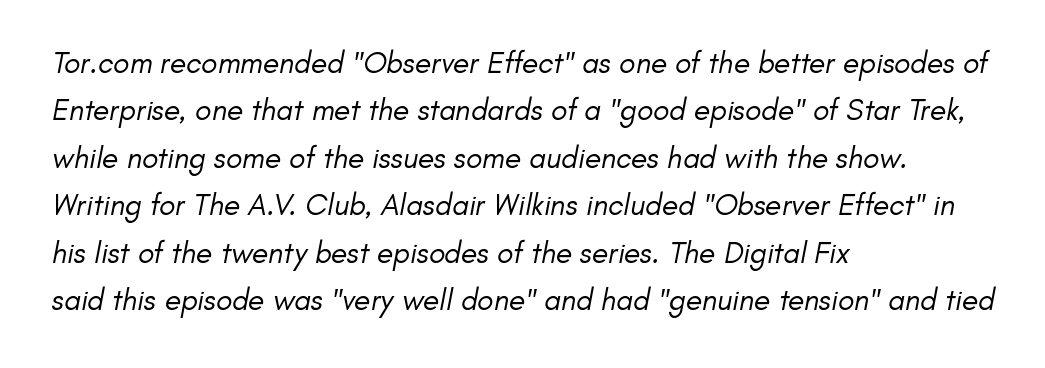
The image shows 30 px regular-weight sans-serif type; set left-aligned, normal line spacing (1.58x), normal letter spacing, not underlined; low stroke contrast and a small x-height.
